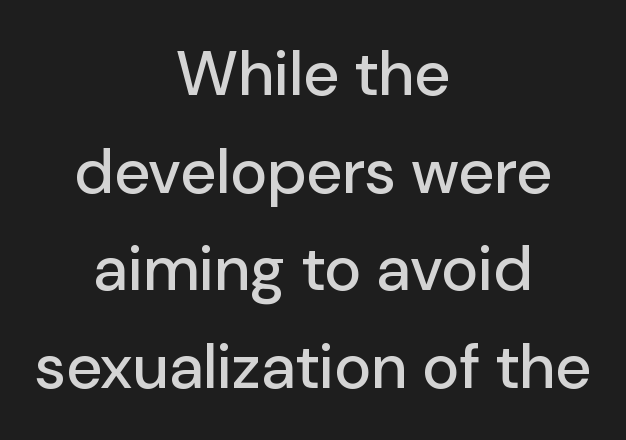
{"serif": "no", "italic": "no", "width": "normal", "stroke_contrast": "low", "x_height": "medium", "monospaced": "no", "underline": "no", "align": "center", "line_spacing": "normal", "line_spacing_ratio": 1.55, "letter_spacing": "normal", "letter_spacing_em": 0.0, "glyph_px": 63}
